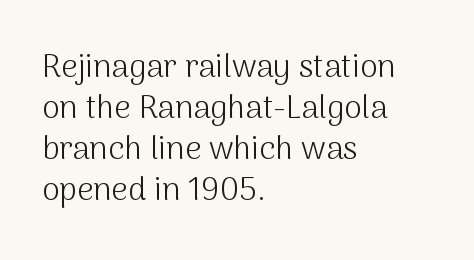
{"serif": "no", "italic": "no", "bold": "no", "weight": "light", "width": "normal", "stroke_contrast": "medium", "x_height": "medium", "monospaced": "no", "underline": "no", "align": "left", "line_spacing": "normal", "line_spacing_ratio": 1.28, "letter_spacing": "normal", "letter_spacing_em": 0.0, "glyph_px": 32}
